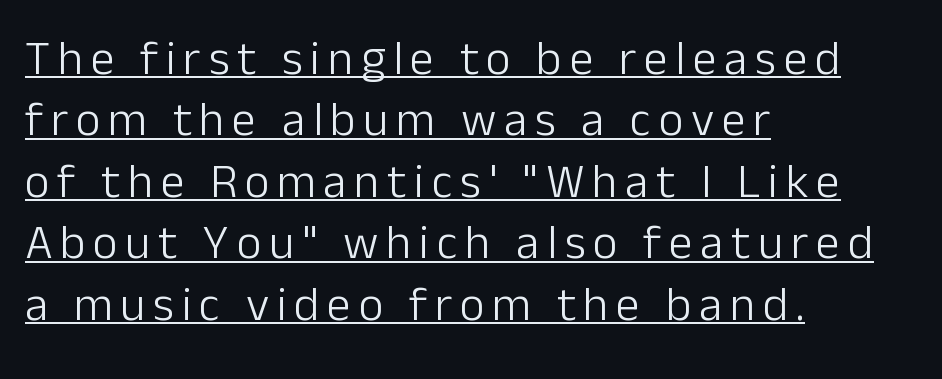
Q: Is the text bold? A: No.
Q: Is the text italic (slanted)? A: No, it is upright.
Q: Is the typeface a serif or a sans-serif typeface? A: Sans-serif.
Q: Is the text underlined? A: Yes.
Q: How is the paragraph aligned? A: Left-aligned.
Q: Is the spacing between lines tight, normal or loose? A: Normal.
Q: Width (condensed, normal, or wide)? A: Normal.
Q: Stroke contrast? A: Low.
Q: x-height? A: Medium.
Q: Monospaced? A: No.
